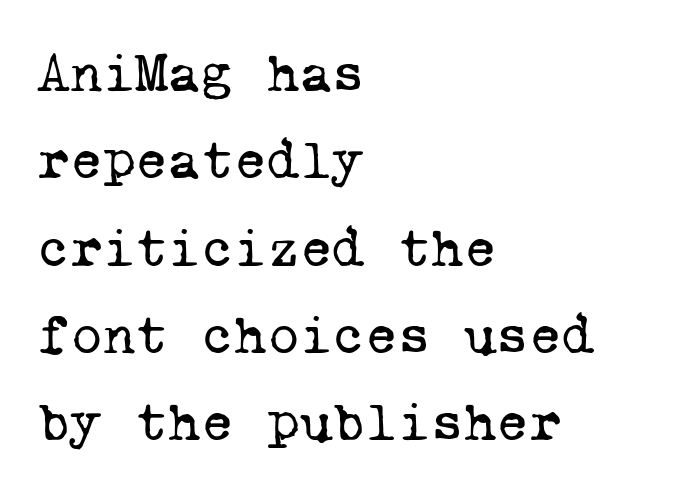
Q: Is the text bold? A: No.
Q: Is the typeface a serif or a sans-serif typeface? A: Serif.
Q: Is the text underlined? A: No.
Q: How is the paragraph aligned? A: Left-aligned.
Q: Is the spacing between letters normal or unusually wide? A: Normal.
Q: Is the spacing between lines tight, normal or loose? A: Normal.
Q: Width (condensed, normal, or wide)? A: Normal.
Q: Stroke contrast? A: Low.
Q: x-height? A: Medium.
Q: Monospaced? A: Yes.
